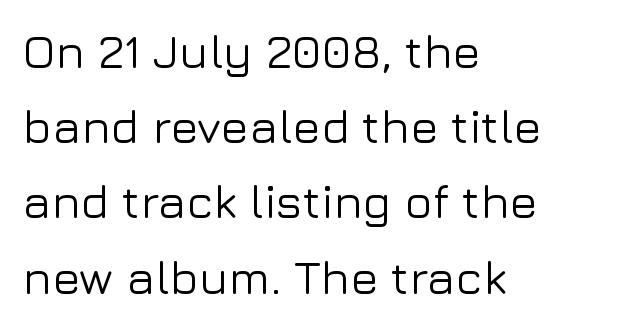
Only glyphs here, with clear space below each row. A typesetter would call this leading conventional body-copy spacing. This is roman type, the default non-slanted kind. Looks like regular typesetting: each glyph gets only the width it needs.
